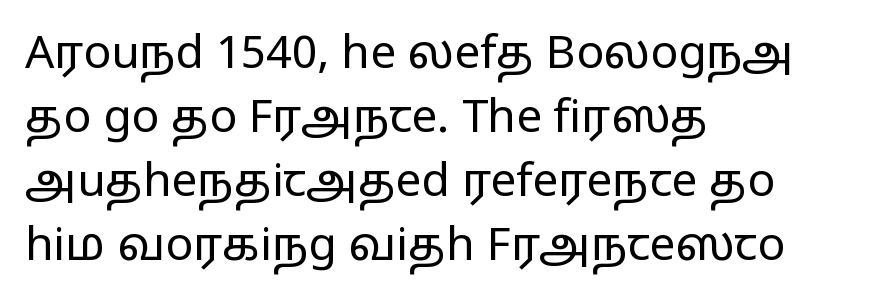
The image shows 46 px regular-weight, wide sans-serif type, upright; set left-aligned, normal line spacing (1.39x), normal letter spacing, not underlined; low stroke contrast and a medium x-height.
